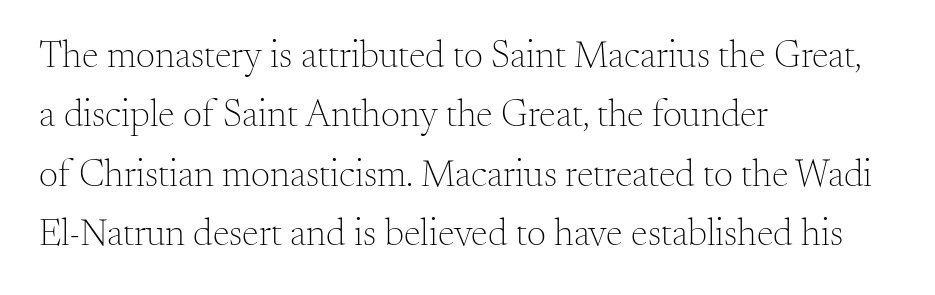
The image shows 38 px light serif type, upright; set left-aligned, normal line spacing (1.56x), normal letter spacing, not underlined; medium stroke contrast and a small x-height.
